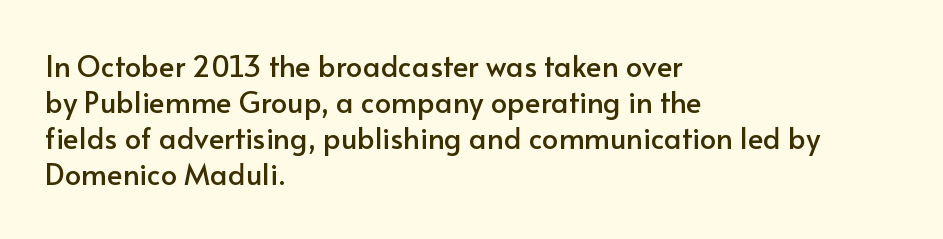
{"serif": "no", "italic": "no", "width": "normal", "stroke_contrast": "low", "x_height": "small", "monospaced": "no", "underline": "no", "align": "left", "line_spacing_ratio": 1.24, "letter_spacing": "normal", "letter_spacing_em": 0.0, "glyph_px": 29}
